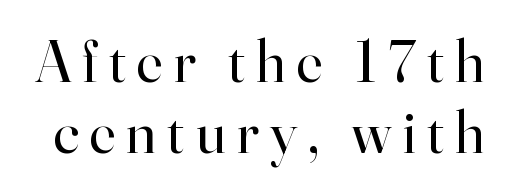
{"serif": "yes", "italic": "no", "bold": "no", "weight": "regular", "width": "normal", "stroke_contrast": "high", "x_height": "small", "monospaced": "no", "underline": "no", "line_spacing_ratio": 1.16, "glyph_px": 61}
